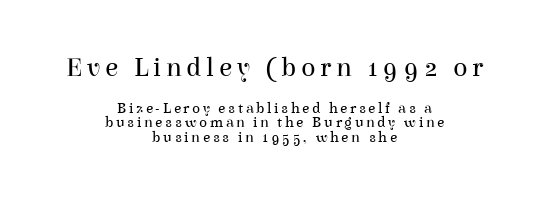
Q: Is the text bold? A: No.
Q: Is the text italic (slanted)? A: No, it is upright.
Q: Is the text underlined? A: No.
Q: How is the paragraph aligned? A: Centered.
Q: Is the spacing between lines tight, normal or loose? A: Tight.
Q: Which block of text is set in a larger size, the first (top) or the second (bottom)? A: The first (top) one.
